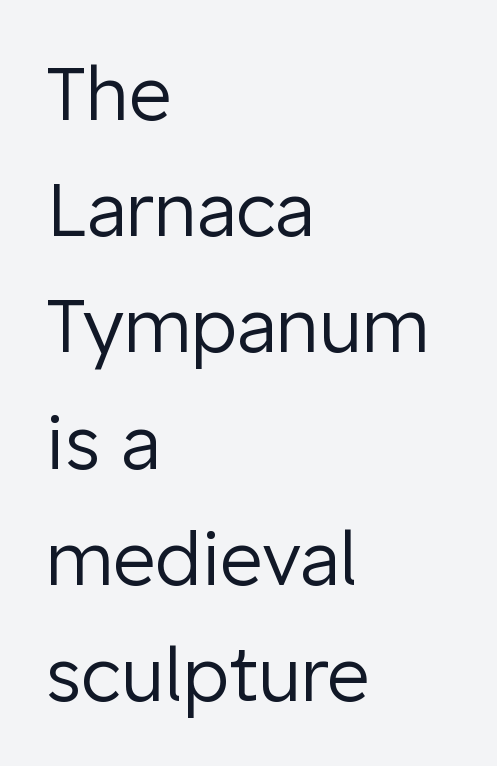
{"serif": "no", "italic": "no", "bold": "no", "weight": "regular", "width": "normal", "stroke_contrast": "low", "x_height": "medium", "monospaced": "no", "underline": "no", "align": "left", "line_spacing": "normal", "line_spacing_ratio": 1.57, "letter_spacing": "normal", "letter_spacing_em": 0.0, "glyph_px": 74}
